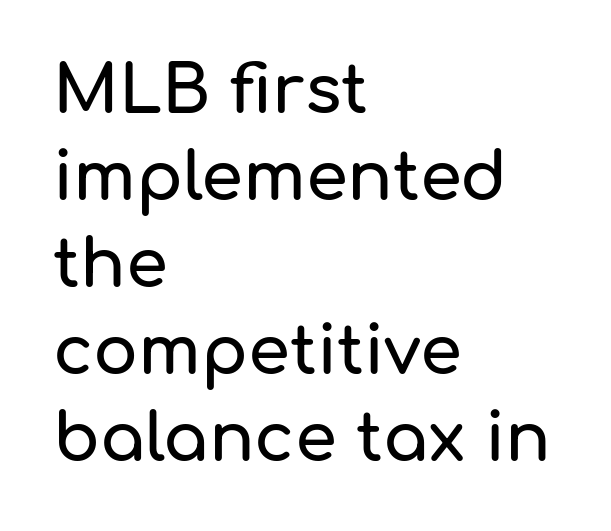
Look at the tracking — it's just the regular setting, nothing added. The space beneath each line is pristine and unruled. Notice how the passage keeps a crisp vertical edge on the left only. This block has exactly the height ordinary leading produces. The passage shown is typeset with a sans-serif family. This is roman type, the default non-slanted kind.
